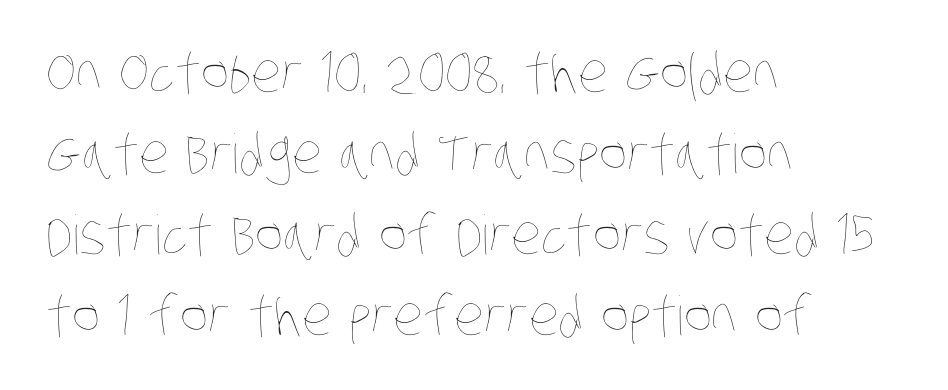
Q: Is the text bold? A: No.
Q: Is the text underlined? A: No.
Q: How is the paragraph aligned? A: Left-aligned.
Q: Is the spacing between letters normal or unusually wide? A: Normal.
Q: Is the spacing between lines tight, normal or loose? A: Normal.
Q: Width (condensed, normal, or wide)? A: Condensed.
Q: Stroke contrast? A: Low.
Q: x-height? A: Large.
Q: Monospaced? A: No.
